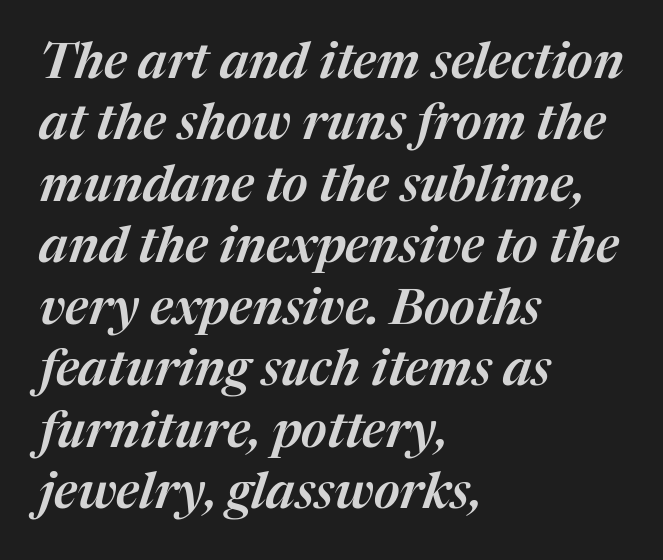
{"italic": "yes", "lean": "right", "slant_degrees": 17, "width": "normal", "stroke_contrast": "medium", "x_height": "medium", "monospaced": "no", "underline": "no", "align": "left", "line_spacing_ratio": 1.23, "letter_spacing": "normal", "letter_spacing_em": 0.0, "glyph_px": 50}
